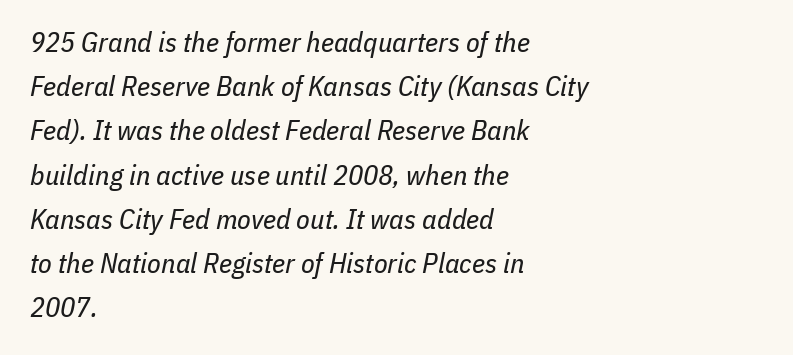
Q: Is the text bold? A: No.
Q: Is the text italic (slanted)? A: Yes, it leans right by about 11 degrees.
Q: Is the text underlined? A: No.
Q: How is the paragraph aligned? A: Left-aligned.
Q: Is the spacing between letters normal or unusually wide? A: Normal.
Q: Is the spacing between lines tight, normal or loose? A: Normal.
Q: Width (condensed, normal, or wide)? A: Condensed.
Q: Stroke contrast? A: Low.
Q: x-height? A: Medium.
Q: Monospaced? A: No.
